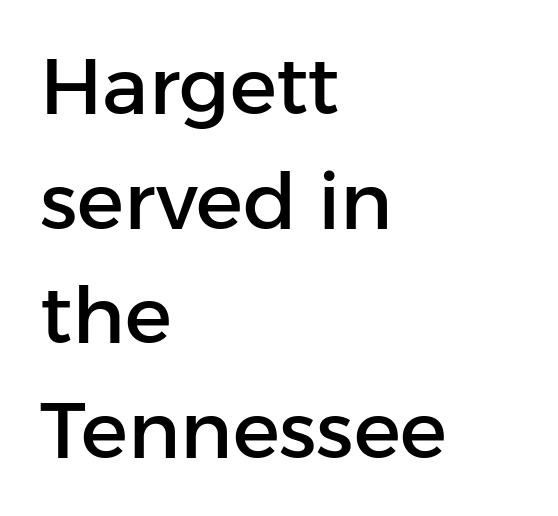
Descender tails drop into unmarked territory. Are there feet on the stems? There aren't — it's a sans. If you drew a ruler down the left edge, every line would touch it. Here the designer chose a conventional face with non-uniform glyph widths.
